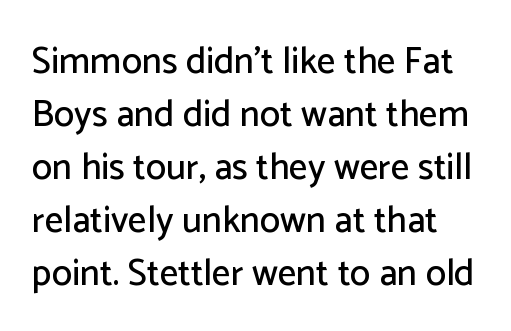
Glyph-to-glyph distance matches everyday printed text. Posture: vertical. These lines are rendered in a variable-pitch font. A clean baseline with only descenders dipping below it. Horizontal bands of white between lines are of average thickness.
